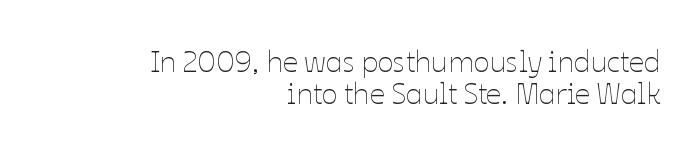
Letter spacing: default. This sample is right-justified, so line beginnings fall wherever the words allow. The specimen reads as upright at a glance. Quick note: interline space is minimal.
